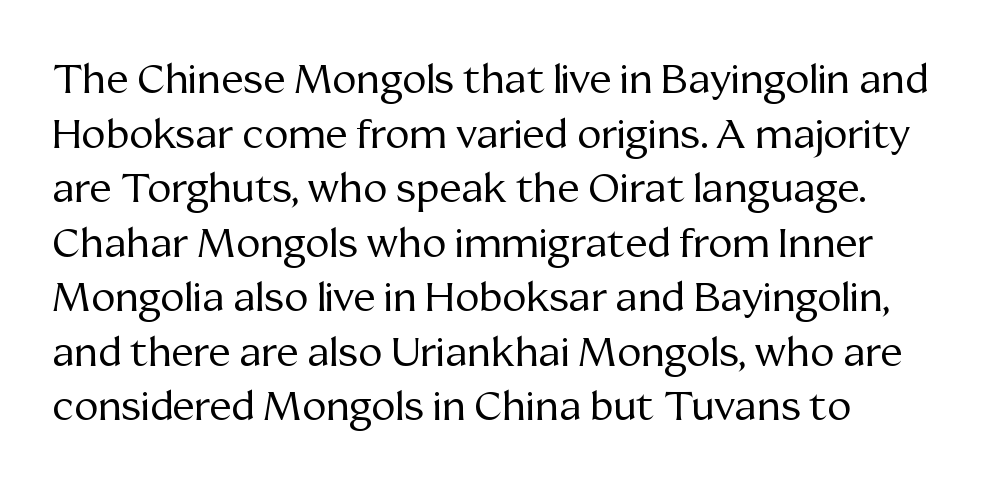
Q: Is the text bold? A: No.
Q: Is the text italic (slanted)? A: No, it is upright.
Q: Is the typeface a serif or a sans-serif typeface? A: Serif.
Q: Is the text underlined? A: No.
Q: How is the paragraph aligned? A: Left-aligned.
Q: Is the spacing between letters normal or unusually wide? A: Normal.
Q: Is the spacing between lines tight, normal or loose? A: Normal.
Q: Width (condensed, normal, or wide)? A: Normal.
Q: Stroke contrast? A: Medium.
Q: x-height? A: Medium.
Q: Monospaced? A: No.
